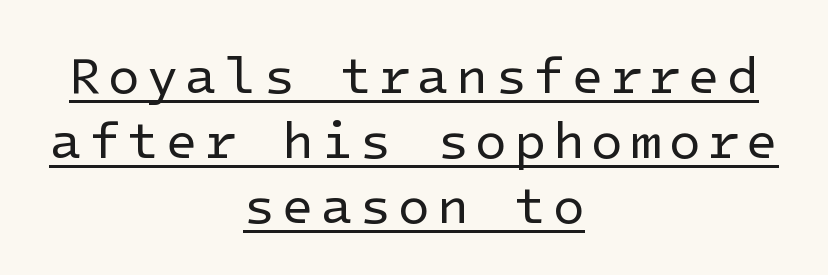
{"serif": "no", "italic": "no", "bold": "no", "weight": "regular", "width": "normal", "stroke_contrast": "low", "x_height": "medium", "underline": "yes", "align": "center", "line_spacing": "normal", "line_spacing_ratio": 1.25, "glyph_px": 52}
